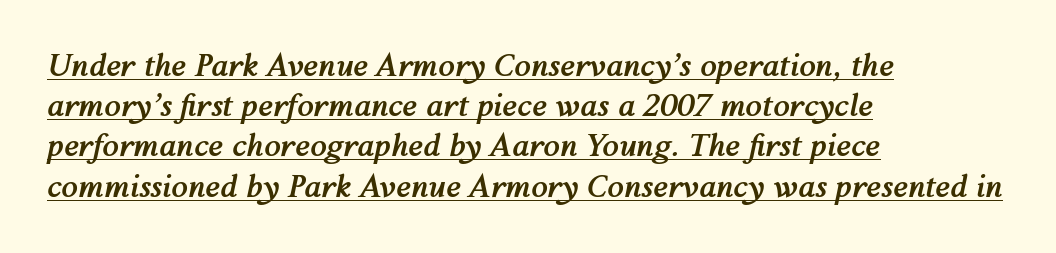
{"italic": "yes", "lean": "right", "slant_degrees": 12, "bold": "yes", "weight": "semibold", "width": "normal", "stroke_contrast": "medium", "x_height": "medium", "monospaced": "no", "underline": "yes", "align": "left", "line_spacing": "normal", "line_spacing_ratio": 1.34, "letter_spacing": "normal", "letter_spacing_em": 0.0, "glyph_px": 30}
